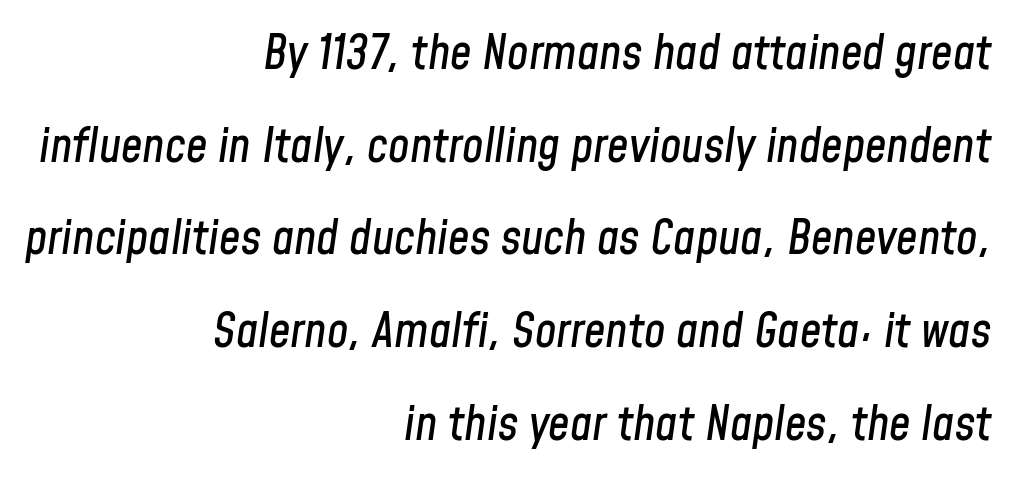
The image shows 48 px condensed type, italic (leaning right); set right-aligned, loose line spacing (1.93x), normal letter spacing, not underlined; low stroke contrast and a medium x-height.
